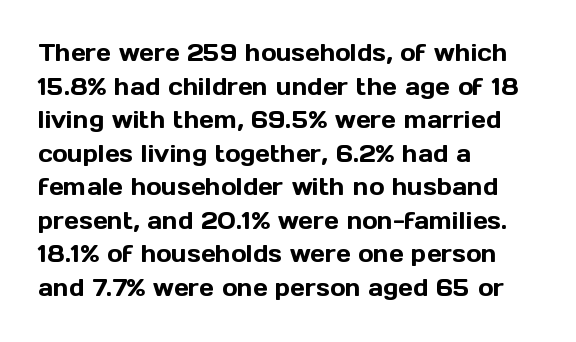
The image shows 23 px text type, upright; set left-aligned, normal line spacing (1.46x), normal letter spacing, not underlined.
